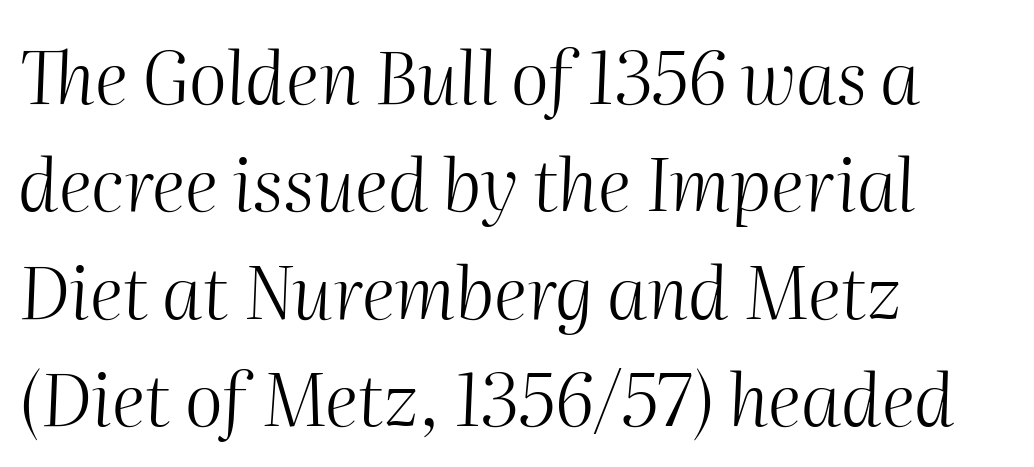
Q: Is the text bold? A: No.
Q: Is the text italic (slanted)? A: Yes, it leans right by about 2 degrees.
Q: Is the text underlined? A: No.
Q: How is the paragraph aligned? A: Left-aligned.
Q: Is the spacing between letters normal or unusually wide? A: Normal.
Q: Is the spacing between lines tight, normal or loose? A: Normal.
Q: Width (condensed, normal, or wide)? A: Normal.
Q: Stroke contrast? A: Medium.
Q: x-height? A: Medium.
Q: Monospaced? A: No.
